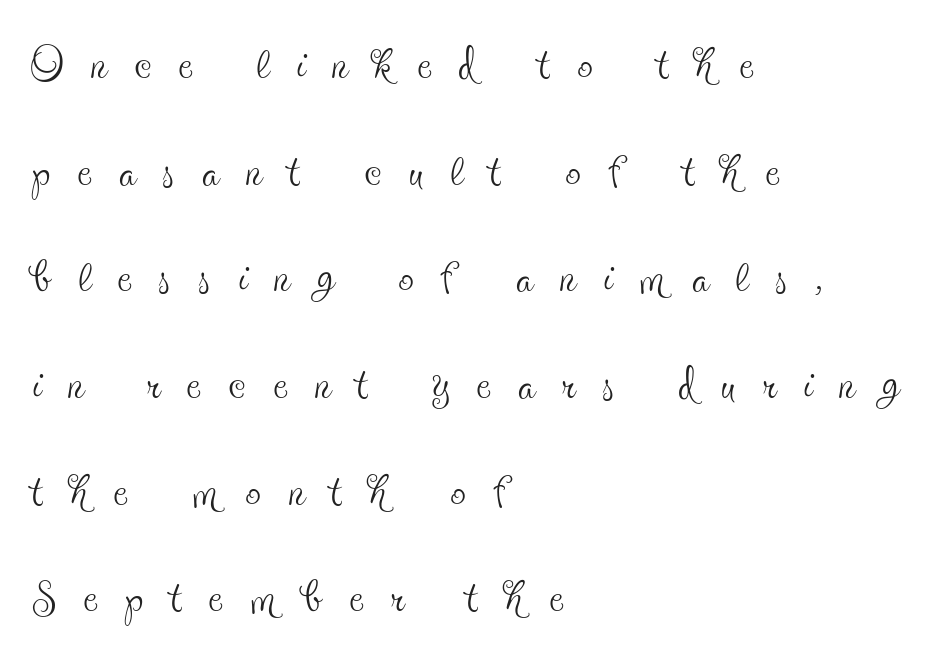
Decoration check: the copy has no underline. This sample uses a serif face. Stroke thickness stays within the range of a standard reading face or lighter.
